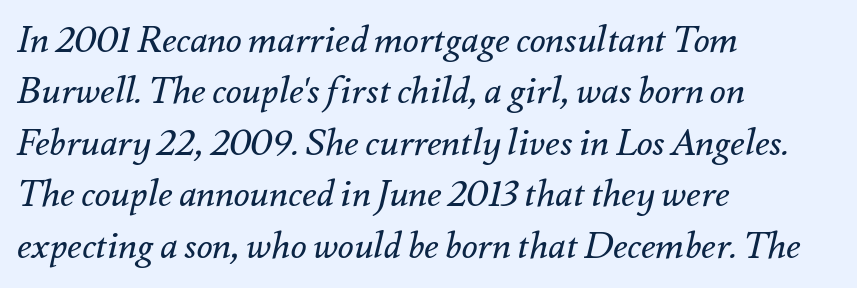
{"italic": "yes", "lean": "right", "slant_degrees": 12, "bold": "no", "weight": "regular", "width": "normal", "stroke_contrast": "medium", "x_height": "small", "monospaced": "no", "underline": "no", "align": "left", "line_spacing": "normal", "line_spacing_ratio": 1.39, "letter_spacing": "normal", "letter_spacing_em": 0.0, "glyph_px": 37}
